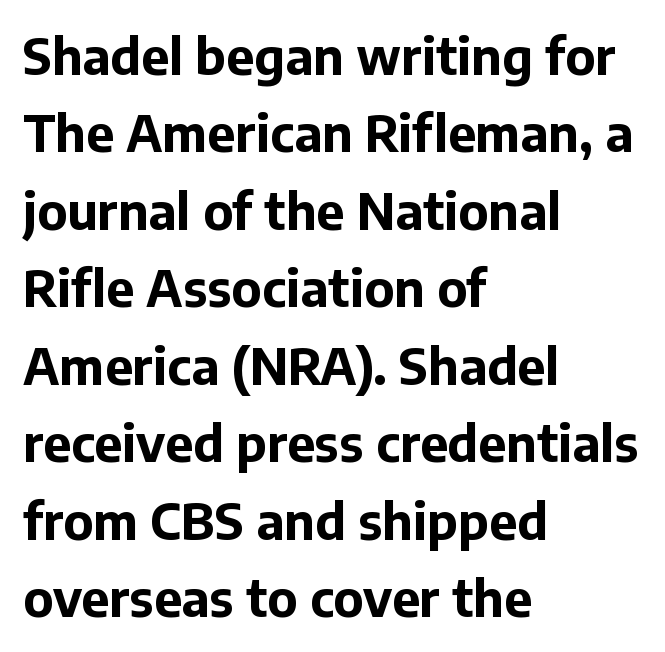
The image shows 50 px bold sans-serif type, upright; set left-aligned, normal line spacing (1.55x), normal letter spacing, not underlined; low stroke contrast and a medium x-height.
